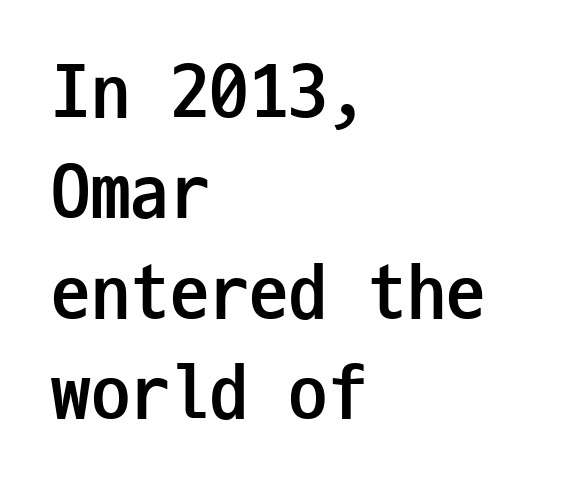
Posture: upright roman. The gap between lines stays unmarked. The strokes are fattened all the way to bold. Quick note: interline space is typical. Each letter, wide or thin by design, is forced into the same width here. Each line starts at the same left margin while the right side varies.
